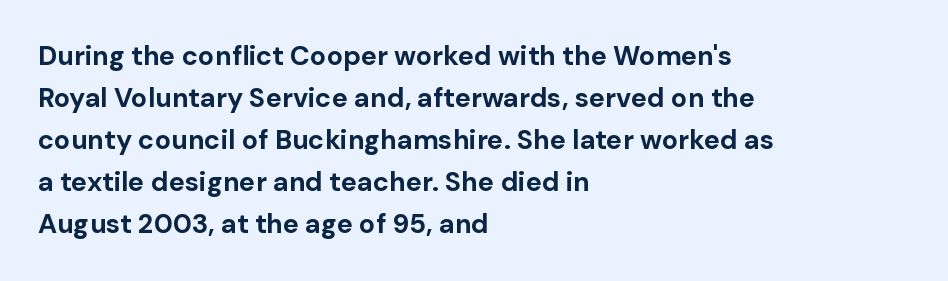
Q: Is the text bold? A: Yes.
Q: Is the text italic (slanted)? A: No, it is upright.
Q: Is the text underlined? A: No.
Q: How is the paragraph aligned? A: Left-aligned.
Q: Is the spacing between letters normal or unusually wide? A: Normal.
Q: Is the spacing between lines tight, normal or loose? A: Normal.
